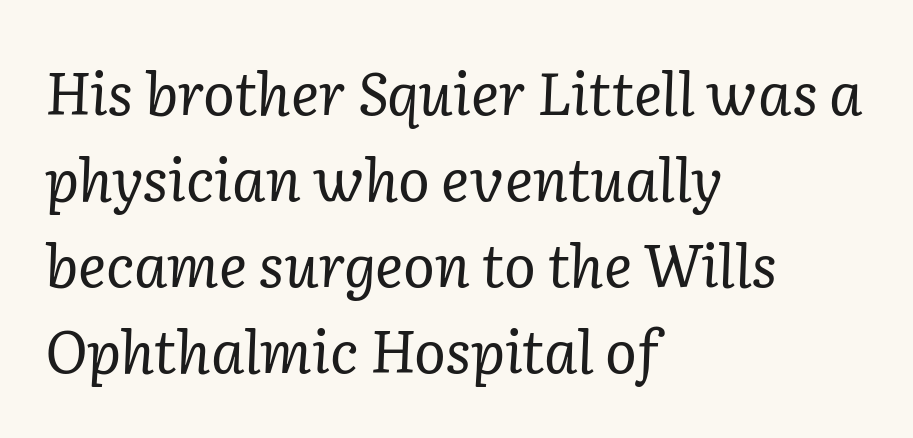
Think standard paragraph weight, or any step lighter than that. Think of a printed novel: that variable character pitch is what you see here. The characters display serif detailing at their extremities. Compared with a centered layout, this one pins lines to the left instead. The whole block is typeset with a tilt.
